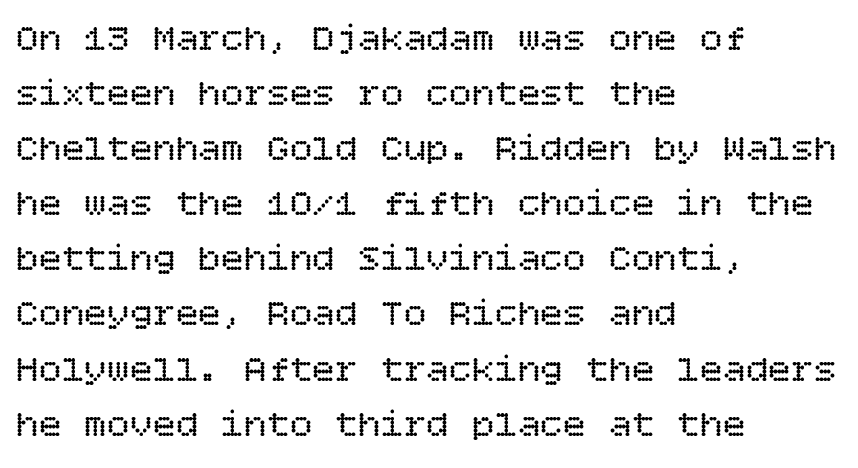
The image shows 38 px regular-weight type, upright; set left-aligned, normal line spacing (1.45x), normal letter spacing, not underlined; low stroke contrast and a large x-height.
